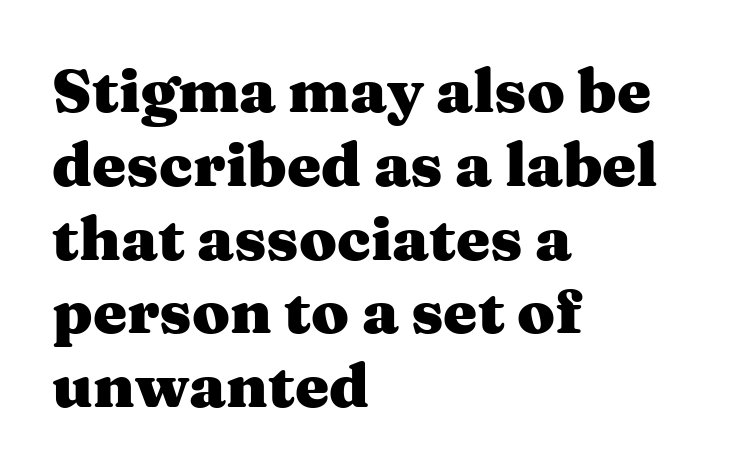
The image shows 61 px heavy, wide serif type, upright; set left-aligned, line spacing 1.21x, normal letter spacing, not underlined; medium stroke contrast and a medium x-height.
